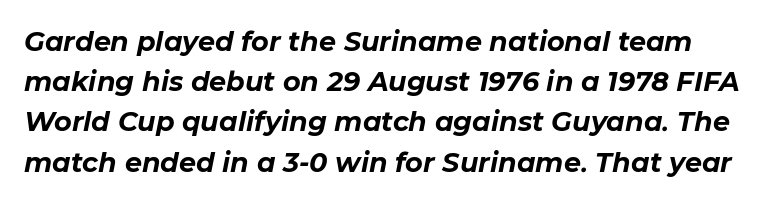
Q: Is the text bold? A: Yes.
Q: Is the text italic (slanted)? A: Yes, it leans right by about 11 degrees.
Q: Is the text underlined? A: No.
Q: Is the spacing between letters normal or unusually wide? A: Normal.
Q: Is the spacing between lines tight, normal or loose? A: Normal.
